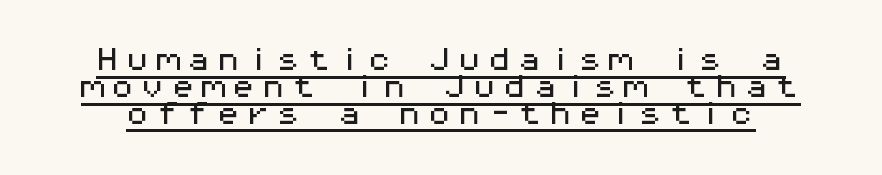
Q: Is the text italic (slanted)? A: No, it is upright.
Q: Is the text underlined? A: Yes.
Q: Is the spacing between lines tight, normal or loose? A: Tight.
